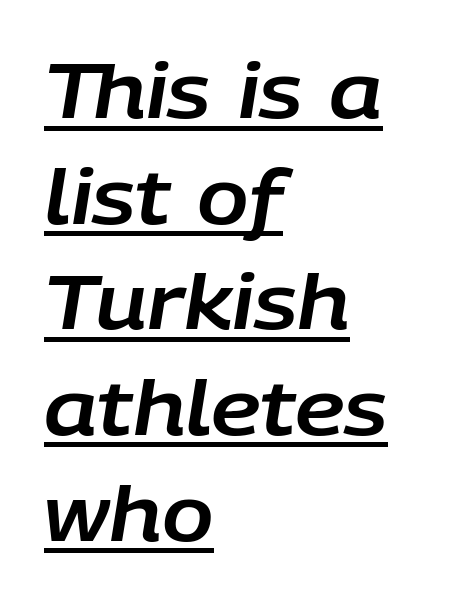
Short and long lines alike share a common starting point at left. Inter-character spacing is left at the font's built-in metrics. Regarding leading, the lines here are spaced in the standard way. Notice how the stems are inclined rather than vertical — that's the hallmark of italics.
